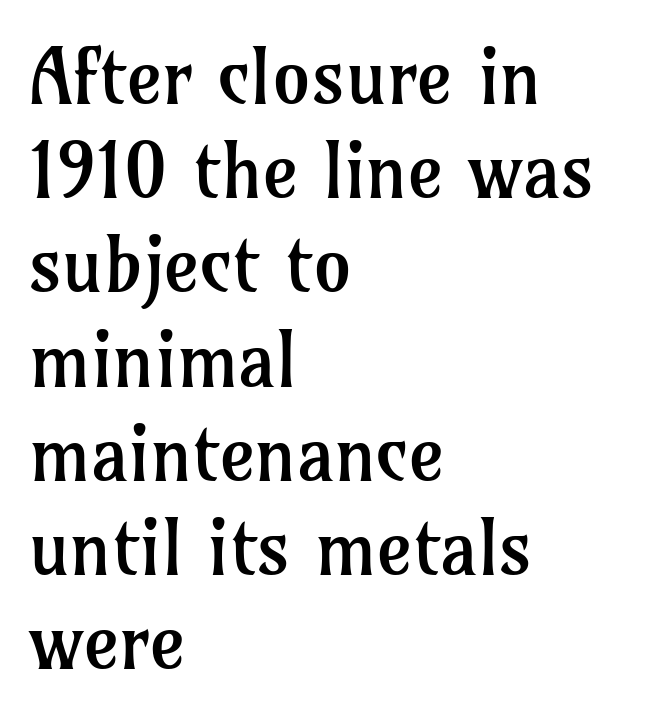
Q: Is the text bold? A: No.
Q: Is the text italic (slanted)? A: No, it is upright.
Q: Is the typeface a serif or a sans-serif typeface? A: Serif.
Q: Is the text underlined? A: No.
Q: How is the paragraph aligned? A: Left-aligned.
Q: Is the spacing between letters normal or unusually wide? A: Normal.
Q: Width (condensed, normal, or wide)? A: Normal.
Q: Stroke contrast? A: Low.
Q: x-height? A: Medium.
Q: Monospaced? A: No.
